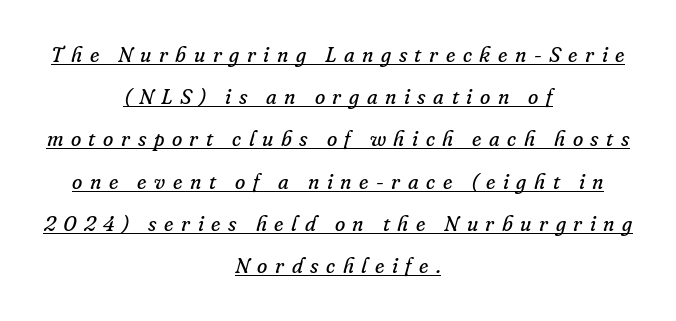
{"italic": "yes", "lean": "right", "slant_degrees": 16, "bold": "no", "underline": "yes", "align": "center", "line_spacing": "loose", "line_spacing_ratio": 2.01, "letter_spacing": "wide", "letter_spacing_em": 0.36, "glyph_px": 21}
